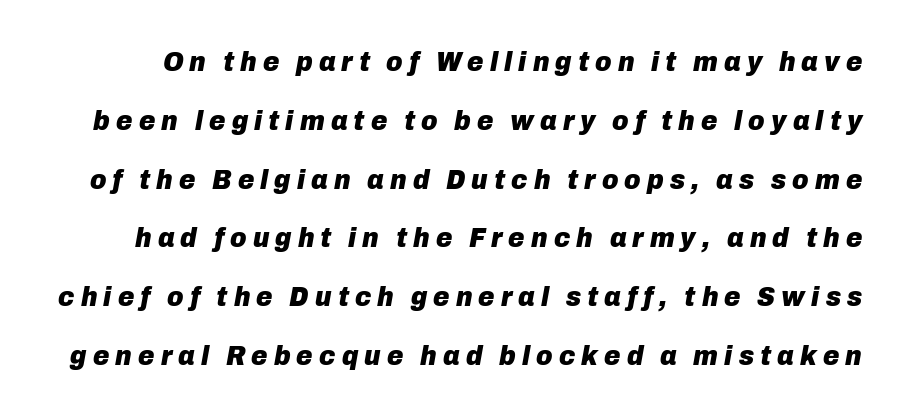
Q: Is the text bold? A: Yes.
Q: Is the text italic (slanted)? A: Yes, it leans right by about 10 degrees.
Q: Is the text underlined? A: No.
Q: Is the spacing between letters normal or unusually wide? A: Unusually wide.
Q: Is the spacing between lines tight, normal or loose? A: Loose.
Q: Width (condensed, normal, or wide)? A: Normal.
Q: Stroke contrast? A: Low.
Q: x-height? A: Medium.
Q: Monospaced? A: No.
